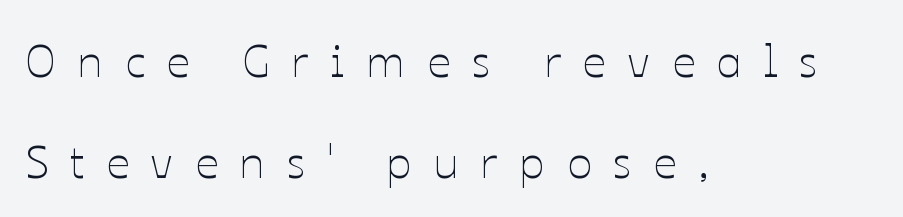
Q: Is the text bold? A: No.
Q: Is the text italic (slanted)? A: No, it is upright.
Q: Is the text underlined? A: No.
Q: How is the paragraph aligned? A: Left-aligned.
Q: Is the spacing between letters normal or unusually wide? A: Unusually wide.
Q: Is the spacing between lines tight, normal or loose? A: Loose.
Q: Width (condensed, normal, or wide)? A: Normal.
Q: Stroke contrast? A: Low.
Q: x-height? A: Medium.
Q: Monospaced? A: No.
